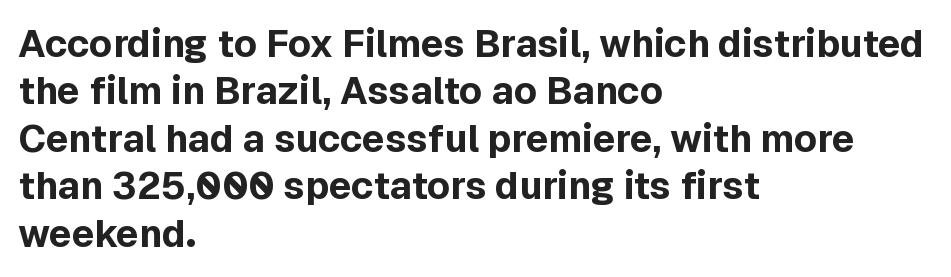
Q: Is the text bold? A: Yes.
Q: Is the text italic (slanted)? A: No, it is upright.
Q: Is the typeface a serif or a sans-serif typeface? A: Sans-serif.
Q: Is the text underlined? A: No.
Q: How is the paragraph aligned? A: Left-aligned.
Q: Is the spacing between letters normal or unusually wide? A: Normal.
Q: Is the spacing between lines tight, normal or loose? A: Normal.
Q: Width (condensed, normal, or wide)? A: Normal.
Q: x-height? A: Medium.
Q: Monospaced? A: No.
